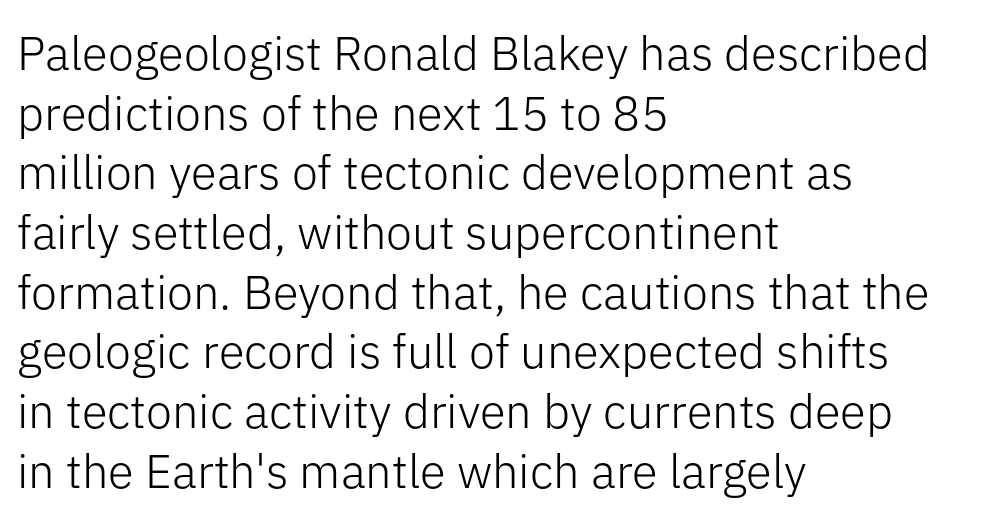
Q: Is the text bold? A: No.
Q: Is the text italic (slanted)? A: No, it is upright.
Q: Is the typeface a serif or a sans-serif typeface? A: Sans-serif.
Q: Is the text underlined? A: No.
Q: How is the paragraph aligned? A: Left-aligned.
Q: Is the spacing between letters normal or unusually wide? A: Normal.
Q: Is the spacing between lines tight, normal or loose? A: Normal.
Q: Width (condensed, normal, or wide)? A: Normal.
Q: Stroke contrast? A: Low.
Q: x-height? A: Medium.
Q: Monospaced? A: No.
